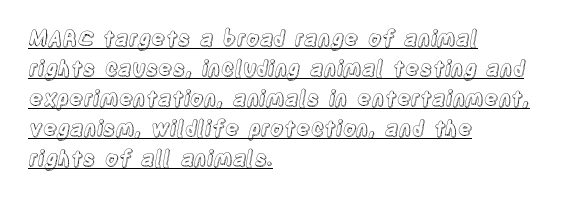
Q: Is the text italic (slanted)? A: Yes.
Q: Is the text underlined? A: Yes.
Q: How is the paragraph aligned? A: Left-aligned.
Q: Is the spacing between letters normal or unusually wide? A: Normal.
Q: Is the spacing between lines tight, normal or loose? A: Normal.
